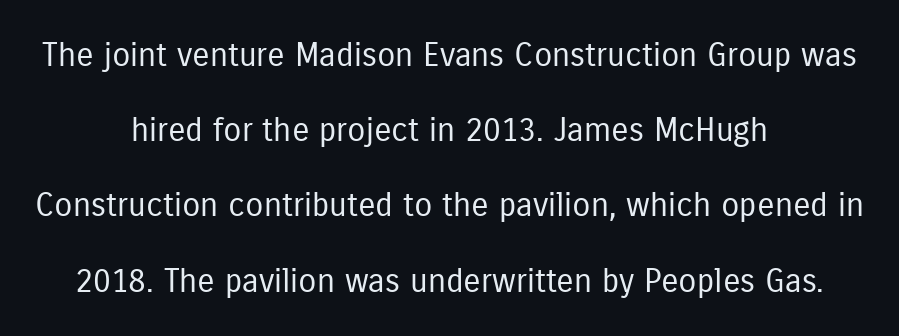
{"serif": "no", "italic": "no", "bold": "no", "weight": "regular", "width": "condensed", "stroke_contrast": "low", "x_height": "medium", "monospaced": "no", "underline": "no", "align": "center", "line_spacing": "loose", "line_spacing_ratio": 2.28, "letter_spacing": "normal", "letter_spacing_em": 0.0, "glyph_px": 33}
